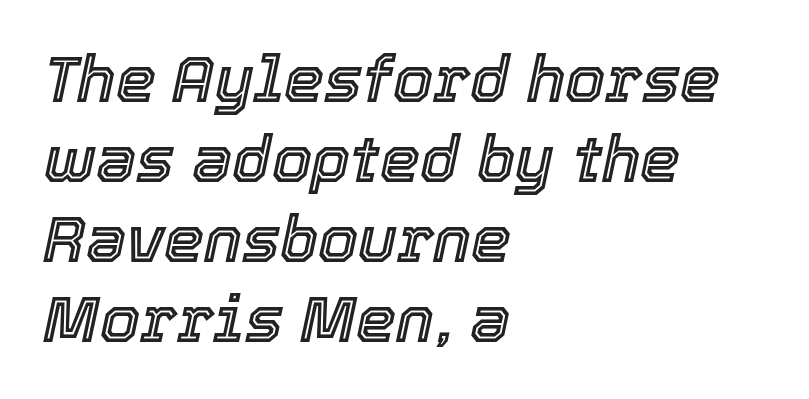
{"italic": "yes", "lean": "right", "slant_degrees": 12, "width": "normal", "x_height": "medium", "monospaced": "no", "underline": "no", "align": "left", "line_spacing": "normal", "line_spacing_ratio": 1.25, "letter_spacing": "normal", "letter_spacing_em": 0.0, "glyph_px": 64}
